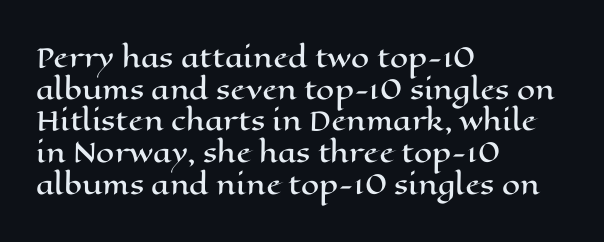
{"italic": "no", "underline": "no", "align": "left", "line_spacing_ratio": 1.22, "letter_spacing": "normal", "letter_spacing_em": 0.0, "glyph_px": 26}
